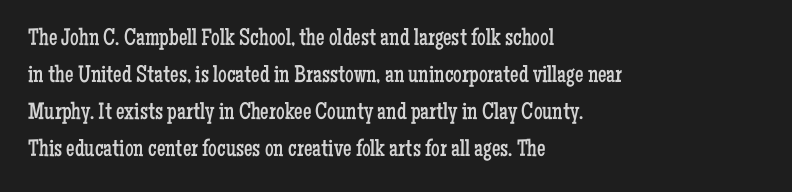
The image shows 24 px text type, upright; set left-aligned, normal line spacing (1.54x), normal letter spacing, not underlined.
